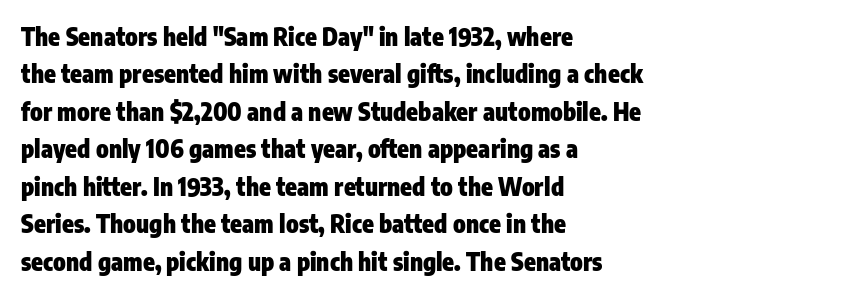
The image shows 24 px bold type, upright; set left-aligned, normal line spacing (1.56x), normal letter spacing, not underlined.
